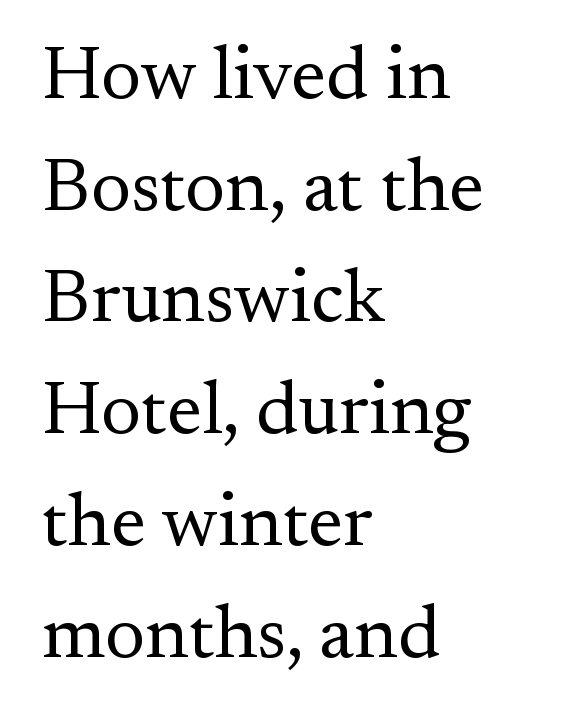
Q: Is the text bold? A: No.
Q: Is the text italic (slanted)? A: No, it is upright.
Q: Is the typeface a serif or a sans-serif typeface? A: Serif.
Q: Is the text underlined? A: No.
Q: How is the paragraph aligned? A: Left-aligned.
Q: Is the spacing between letters normal or unusually wide? A: Normal.
Q: Is the spacing between lines tight, normal or loose? A: Normal.
Q: Width (condensed, normal, or wide)? A: Normal.
Q: Stroke contrast? A: Medium.
Q: x-height? A: Small.
Q: Monospaced? A: No.
